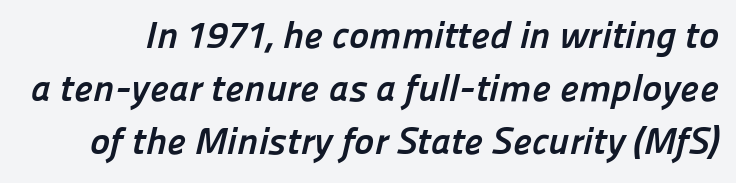
The image shows 38 px semibold sans-serif type; set normal line spacing (1.39x), normal letter spacing, not underlined; low stroke contrast and a medium x-height.
